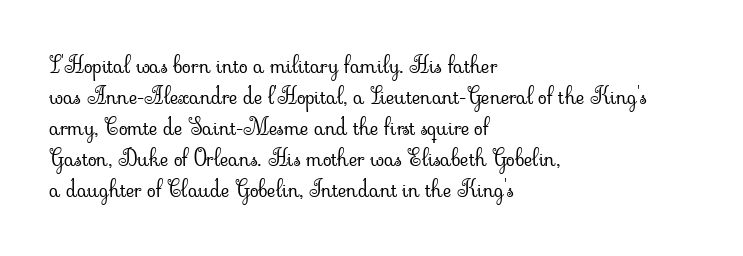
The image shows 23 px text type, upright; set left-aligned, normal line spacing (1.35x), normal letter spacing, not underlined.
